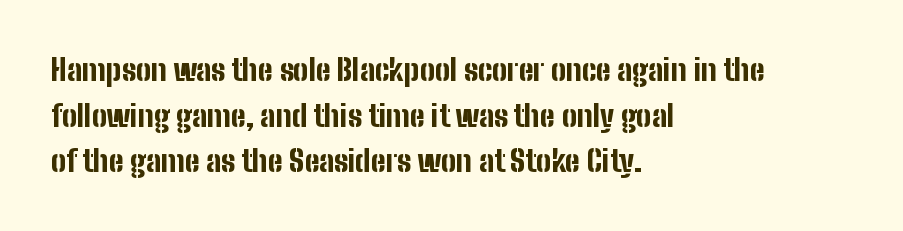
The image shows 30 px bold, condensed sans-serif type, upright; set left-aligned, normal line spacing (1.52x), normal letter spacing, not underlined; low stroke contrast and a medium x-height.
